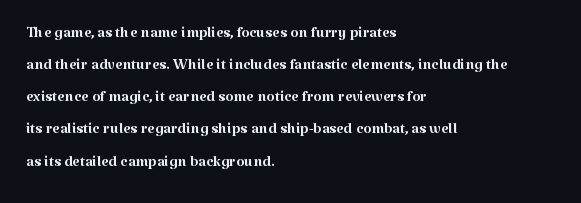
Q: Is the text bold? A: No.
Q: Is the text italic (slanted)? A: No, it is upright.
Q: Is the text underlined? A: No.
Q: How is the paragraph aligned? A: Left-aligned.
Q: Is the spacing between letters normal or unusually wide? A: Normal.
Q: Is the spacing between lines tight, normal or loose? A: Normal.
